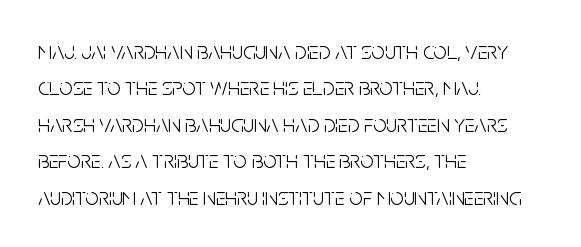
Q: Is the text bold? A: No.
Q: Is the text italic (slanted)? A: No, it is upright.
Q: Is the text underlined? A: No.
Q: How is the paragraph aligned? A: Left-aligned.
Q: Is the spacing between letters normal or unusually wide? A: Normal.
Q: Is the spacing between lines tight, normal or loose? A: Normal.
